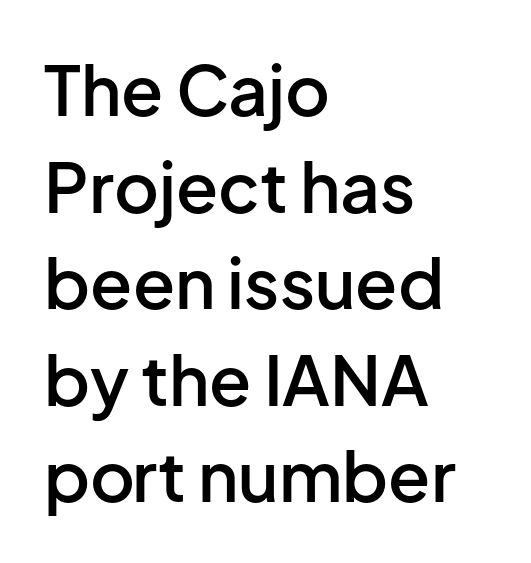
Q: Is the text bold? A: Semi-bold.
Q: Is the text italic (slanted)? A: No, it is upright.
Q: Is the typeface a serif or a sans-serif typeface? A: Sans-serif.
Q: Is the text underlined? A: No.
Q: How is the paragraph aligned? A: Left-aligned.
Q: Is the spacing between letters normal or unusually wide? A: Normal.
Q: Is the spacing between lines tight, normal or loose? A: Normal.
Q: Width (condensed, normal, or wide)? A: Normal.
Q: Stroke contrast? A: Low.
Q: x-height? A: Medium.
Q: Monospaced? A: No.
